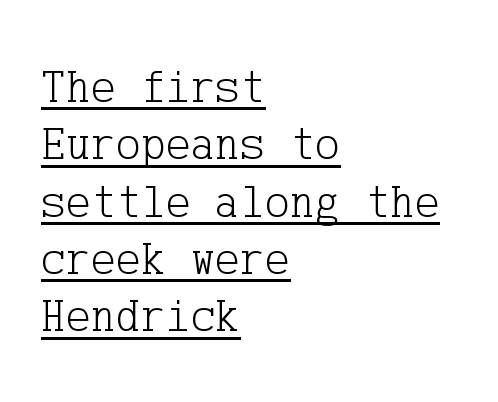
Q: Is the text bold? A: No.
Q: Is the text italic (slanted)? A: No, it is upright.
Q: Is the typeface a serif or a sans-serif typeface? A: Serif.
Q: Is the text underlined? A: Yes.
Q: How is the paragraph aligned? A: Left-aligned.
Q: Is the spacing between letters normal or unusually wide? A: Normal.
Q: Width (condensed, normal, or wide)? A: Normal.
Q: Stroke contrast? A: Low.
Q: x-height? A: Medium.
